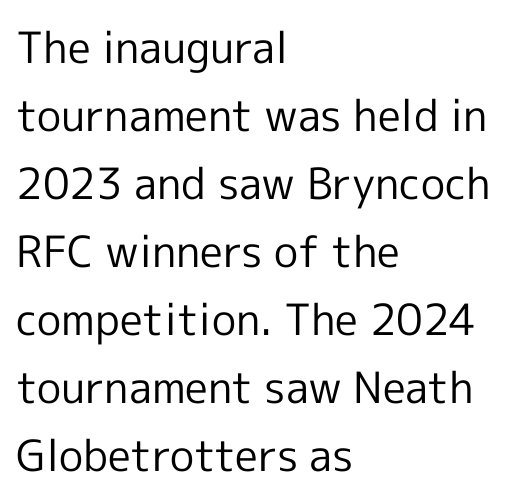
Just letters on the line, the space beneath them empty. Is there much room between lines? A standard amount, neither cramped nor airy. The letters look calm and open, with moderate or lighter stems. Nobody touched the tracking dial on this one. The lines are quadded left.
